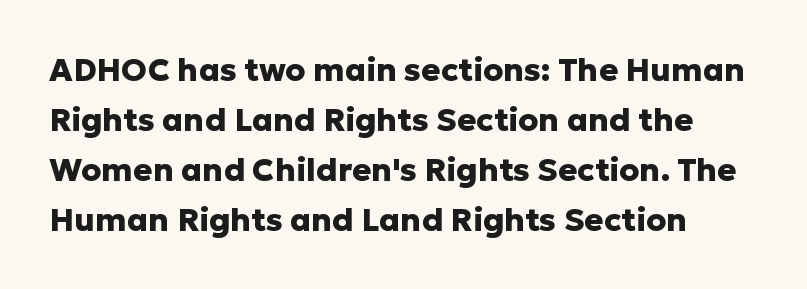
The image shows 32 px heavy sans-serif type, upright; set normal line spacing (1.56x), normal letter spacing, not underlined; low stroke contrast and a medium x-height.
